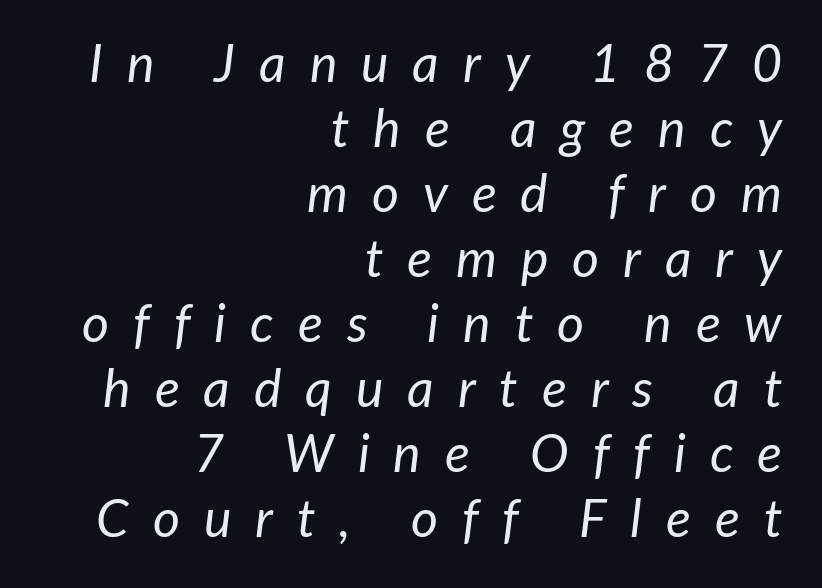
Q: Is the text bold? A: No.
Q: Is the text italic (slanted)? A: Yes, it leans right by about 7 degrees.
Q: Is the text underlined? A: No.
Q: How is the paragraph aligned? A: Right-aligned.
Q: Is the spacing between letters normal or unusually wide? A: Unusually wide.
Q: Is the spacing between lines tight, normal or loose? A: Normal.
Q: Width (condensed, normal, or wide)? A: Normal.
Q: Stroke contrast? A: Low.
Q: x-height? A: Medium.
Q: Monospaced? A: No.
